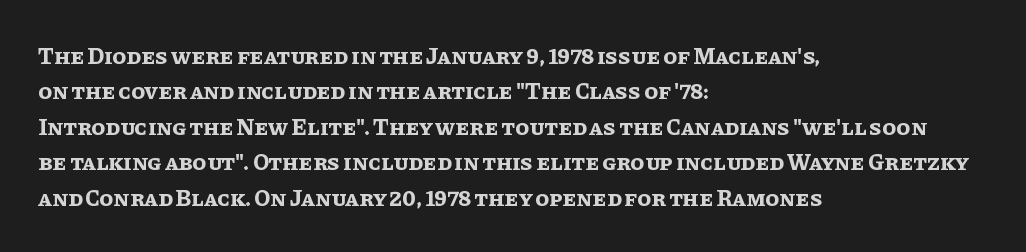
The strip under each line holds only bare page. The designer left line spacing at the default. Typeset ragged right — the left edge is the straight one. Heavy-handed strokes throughout: this text is bold.
